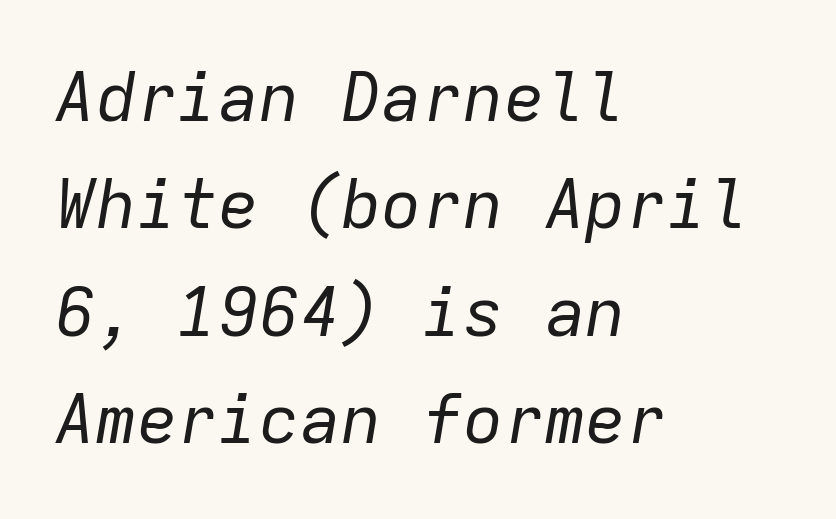
The image shows 68 px regular-weight type, italic (leaning right), monospaced; set left-aligned, normal line spacing (1.58x), normal letter spacing, not underlined; low stroke contrast and a medium x-height.
